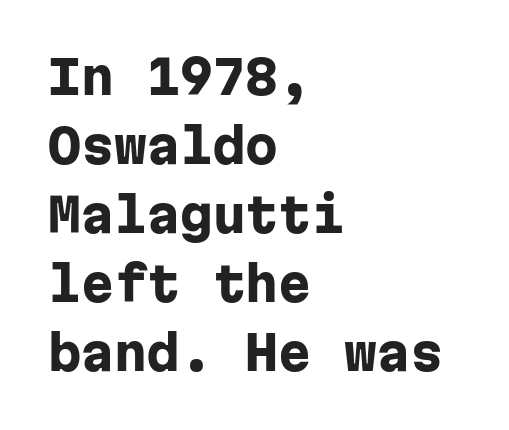
The image shows 47 px heavy sans-serif type, upright, monospaced; set left-aligned, normal line spacing (1.47x), normal letter spacing, not underlined; low stroke contrast and a medium x-height.
